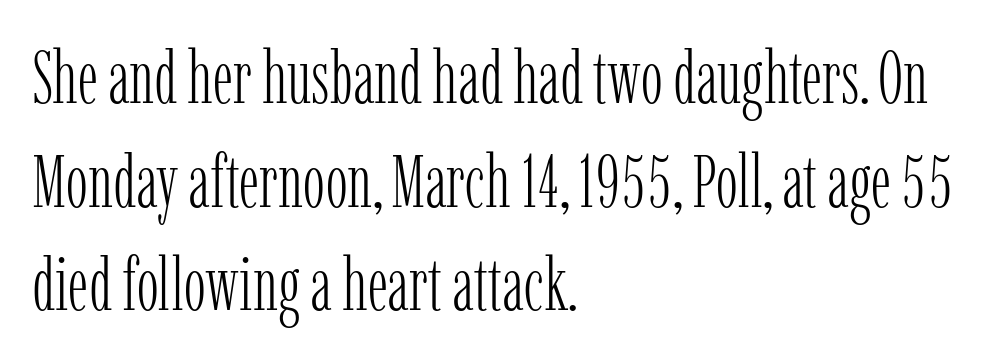
{"serif": "yes", "italic": "no", "bold": "no", "weight": "light", "width": "condensed", "stroke_contrast": "low", "x_height": "medium", "monospaced": "no", "underline": "no", "align": "left", "line_spacing": "normal", "line_spacing_ratio": 1.4, "letter_spacing": "normal", "letter_spacing_em": 0.0, "glyph_px": 74}
